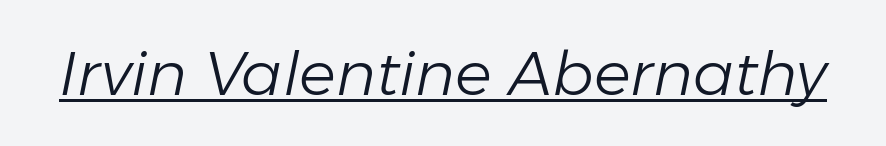
The image shows 61 px light type, italic (leaning right); set normal letter spacing, underlined; low stroke contrast and a medium x-height.
